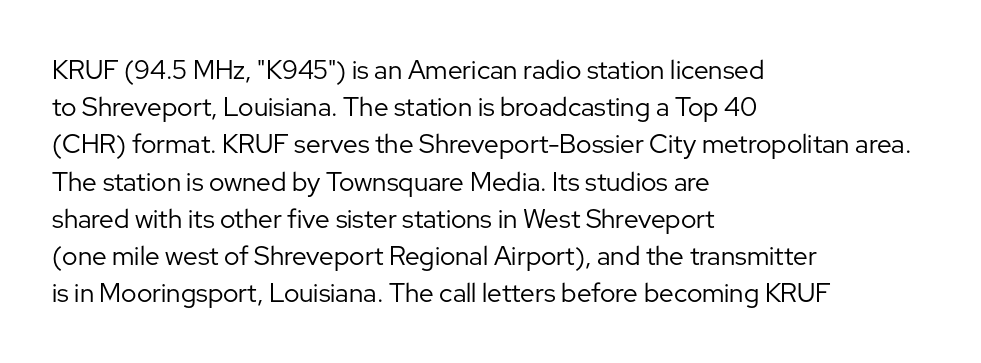
The rendering anchors every line to the left-hand side. A clean baseline with only descenders dipping below it. No chunkiness to these letters — they're not bold. Leading matches the norm, producing a regular column. Ascenders rise straight up at ninety degrees. Nobody touched the tracking dial on this one.
